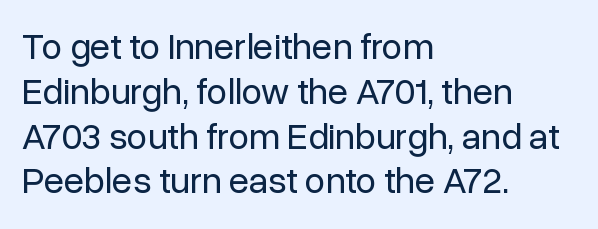
How are the letters spaced? Ordinarily, with no added tracking. A classic flush-left, rag-right setting is used for this passage. A typesetter would label this face a sans. The type sits square on the baseline with zero lean.
